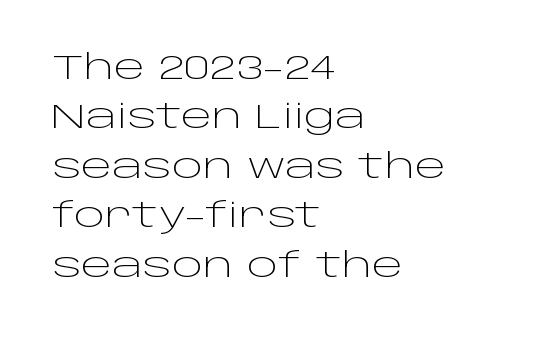
The image shows 33 px light, wide sans-serif type, upright; set left-aligned, normal line spacing (1.5x), normal letter spacing, not underlined; low stroke contrast and a large x-height.
